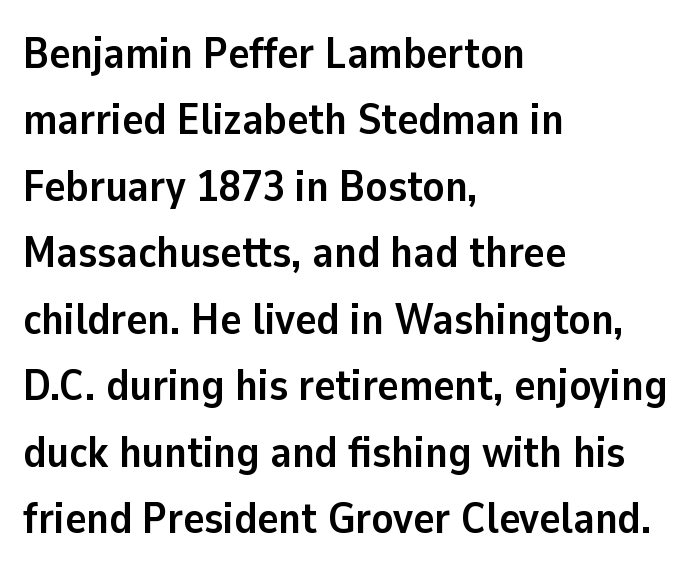
{"serif": "no", "italic": "no", "bold": "yes", "weight": "semibold", "width": "normal", "stroke_contrast": "low", "x_height": "medium", "monospaced": "no", "underline": "no", "align": "left", "line_spacing": "normal", "line_spacing_ratio": 1.51, "letter_spacing": "normal", "letter_spacing_em": 0.0, "glyph_px": 44}
